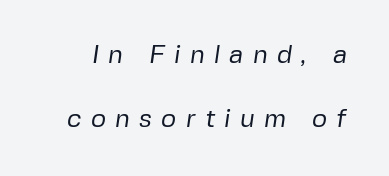
A quiet, ordinary-to-light weight characterises the typeface. Each word looks stretched out because of the extra space between its letters. Compared with typical paragraphs, the rows here are farther apart. Type without underlining.
